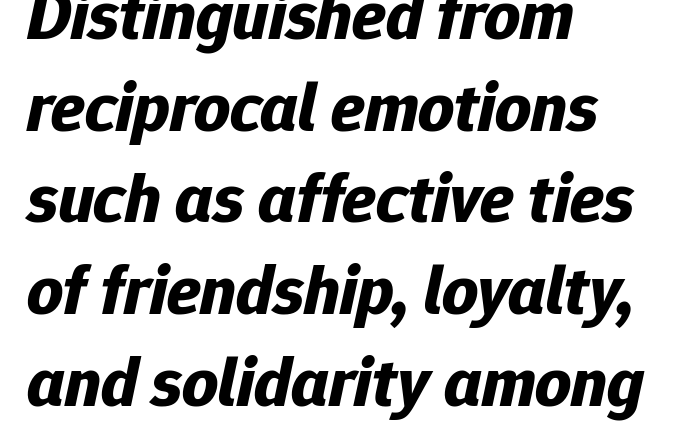
{"italic": "yes", "lean": "right", "slant_degrees": 12, "bold": "yes", "weight": "bold", "width": "normal", "stroke_contrast": "low", "x_height": "medium", "monospaced": "no", "underline": "no", "align": "left", "line_spacing": "normal", "line_spacing_ratio": 1.31, "letter_spacing": "normal", "letter_spacing_em": 0.0, "glyph_px": 70}
